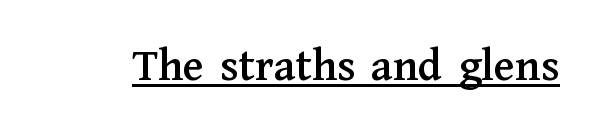
Style check: upright. Here the designer chose a conventional face with non-uniform glyph widths. The rendering keeps characters at their native spacing. Check where the strokes stop: tiny serifs finish them off. The sample's only ornament is a line tracing under the words.
